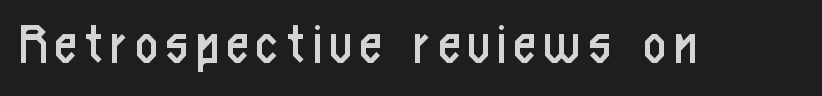
Q: Is the text bold? A: No.
Q: Is the text italic (slanted)? A: No, it is upright.
Q: Is the typeface a serif or a sans-serif typeface? A: Sans-serif.
Q: Is the text underlined? A: No.
Q: Width (condensed, normal, or wide)? A: Condensed.
Q: Stroke contrast? A: Low.
Q: x-height? A: Medium.
Q: Monospaced? A: No.
